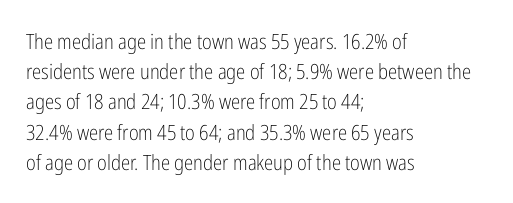
Regarding leading, the lines here are spaced in the standard way. Underline: absent. A classic flush-left, rag-right setting is used for this passage. Every character sits straight up, as roman type does.
